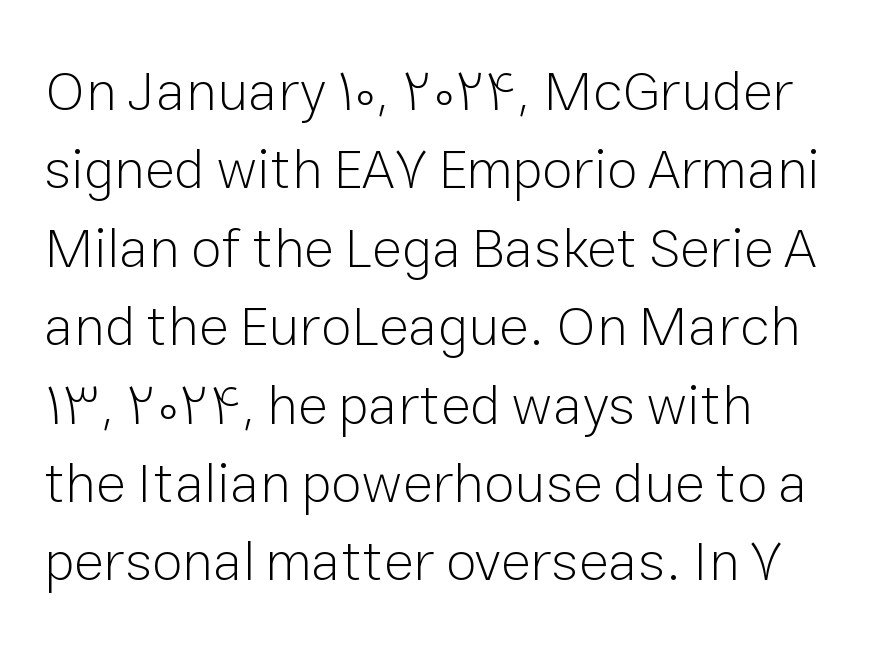
The image shows 56 px light sans-serif type, upright; set left-aligned, normal line spacing (1.4x), normal letter spacing, not underlined; low stroke contrast and a medium x-height.
